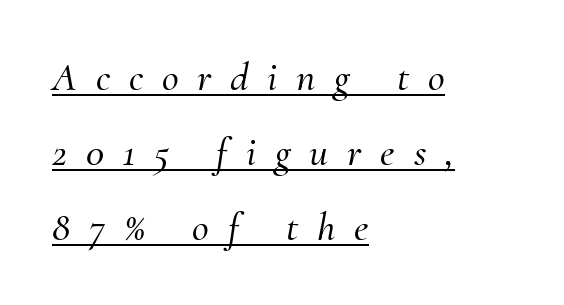
The image shows 41 px serif type, italic (leaning right); set left-aligned, line spacing 1.83x, unusually wide letter spacing (+0.46 em), underlined; medium stroke contrast and a small x-height.
